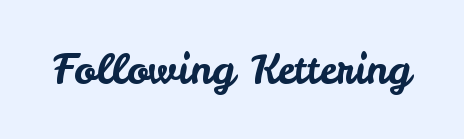
{"serif": "no", "width": "normal", "stroke_contrast": "low", "x_height": "small", "monospaced": "no", "underline": "no", "letter_spacing": "normal", "letter_spacing_em": 0.0, "glyph_px": 40}
